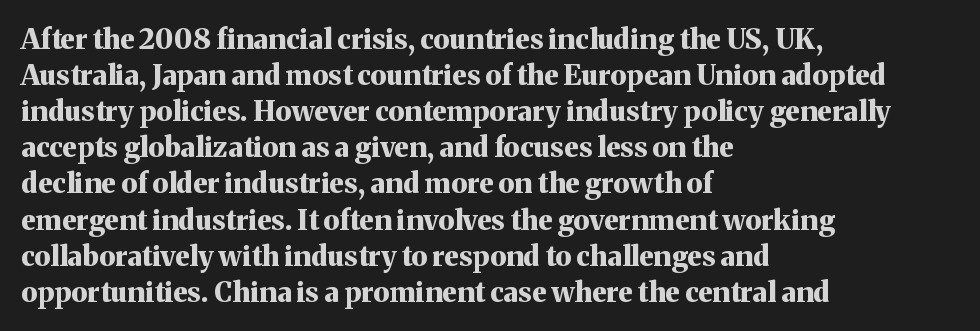
Upright lettering throughout. Letterform terminals end in serifs throughout the passage. The tracking reads as untouched default to a designer's eye. These lines stack with their left ends in a neat column.
